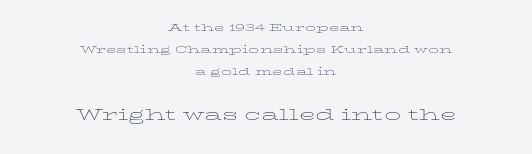
The image shows 22 px text type, upright; set centered, normal line spacing (1.56x), normal letter spacing, not underlined; the second (bottom) block is 1.57x larger.
